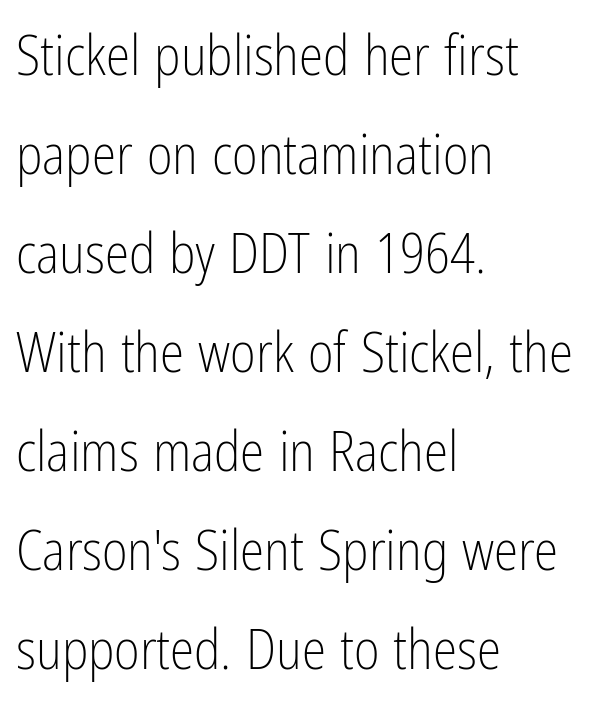
The rendering anchors every line to the left-hand side. The space directly below the letters is spotless. The letters stand straight up with perfectly vertical stems. The designer went with a sans here, leaving each stem footless. The face looks like a standard text weight, possibly lighter.
